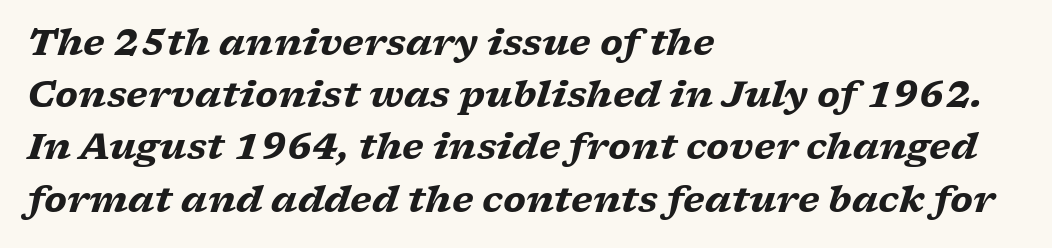
Type without underlining. Every row of glyphs begins at an identical x-position on the left. This rendering leaves character spacing at its baseline value. Classification — serif. The passage shown is typed in a proportional face where columns would drift.
